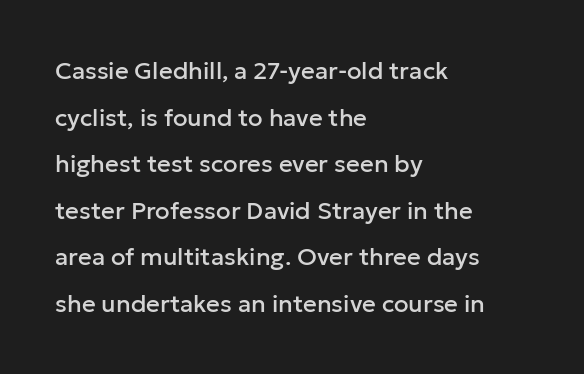
Q: Is the text italic (slanted)? A: No, it is upright.
Q: Is the text underlined? A: No.
Q: How is the paragraph aligned? A: Left-aligned.
Q: Is the spacing between letters normal or unusually wide? A: Normal.
Q: Is the spacing between lines tight, normal or loose? A: Loose.
